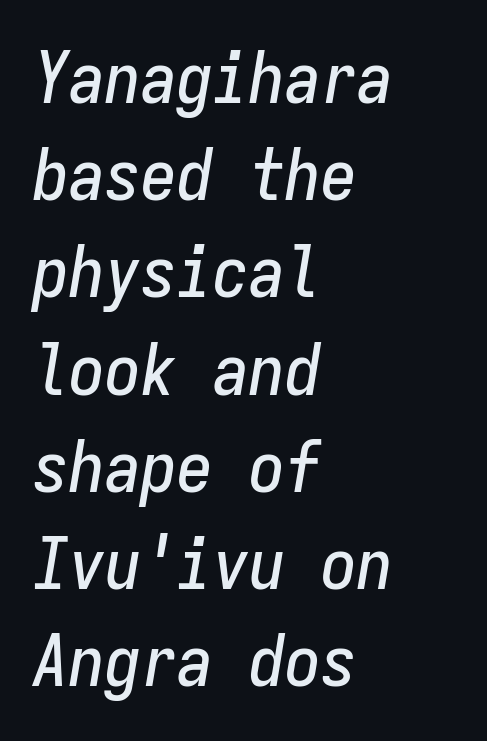
The image shows 72 px condensed type, italic (leaning right), monospaced; set left-aligned, normal line spacing (1.35x), normal letter spacing, not underlined; low stroke contrast and a medium x-height.
